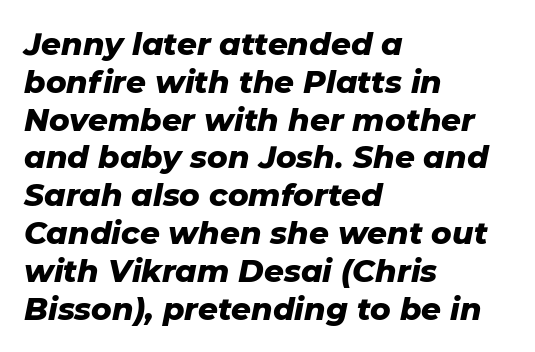
{"italic": "yes", "lean": "right", "slant_degrees": 11, "bold": "yes", "weight": "heavy", "width": "normal", "stroke_contrast": "low", "x_height": "medium", "monospaced": "no", "underline": "no", "align": "left", "line_spacing_ratio": 1.22, "letter_spacing": "normal", "letter_spacing_em": 0.0, "glyph_px": 31}
